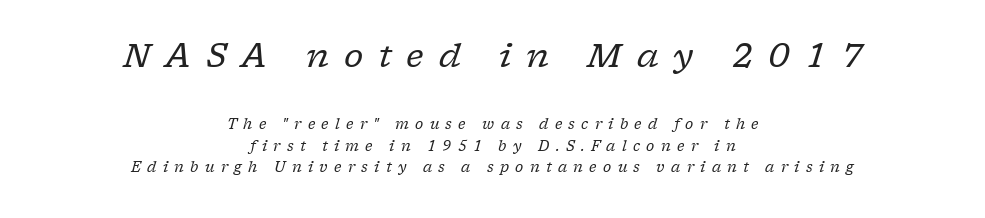
The image shows 33 px regular-weight serif type, italic (leaning right); set centered, normal line spacing (1.54x), unusually wide letter spacing (+0.45 em), not underlined; the first (top) block is 2.36x larger; low stroke contrast and a medium x-height.
